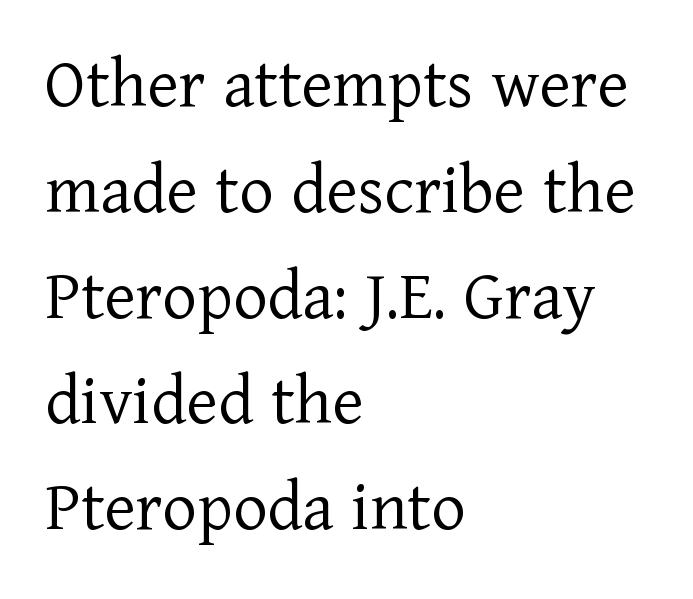
{"serif": "yes", "italic": "no", "bold": "no", "weight": "light", "width": "normal", "stroke_contrast": "low", "x_height": "medium", "monospaced": "no", "underline": "no", "align": "left", "line_spacing": "normal", "line_spacing_ratio": 1.43, "letter_spacing": "normal", "letter_spacing_em": 0.0, "glyph_px": 74}
